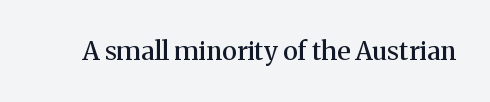
Q: Is the text bold? A: Semi-bold.
Q: Is the text italic (slanted)? A: No, it is upright.
Q: Is the text underlined? A: No.
Q: Is the spacing between letters normal or unusually wide? A: Normal.
